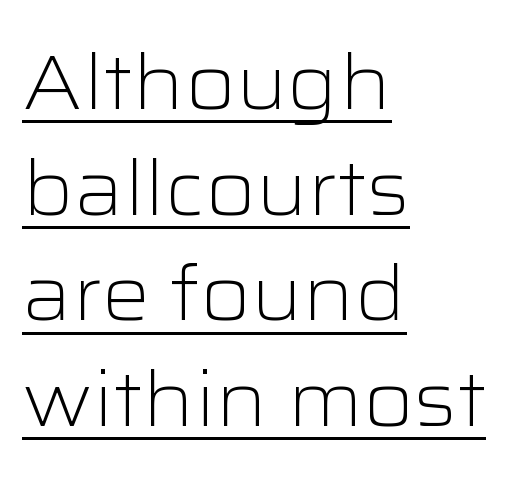
The gaps between neighbouring characters are ordinary and unremarkable. Line beginnings align vertically; line endings do not. Vertical stems look standard width or narrower in stroke. Students, observe: this is what conventionally led text looks like. The lettering stays uniformly vertical, giving the passage a roman look. Is there an underline? Yes — a line sits under the letters.
